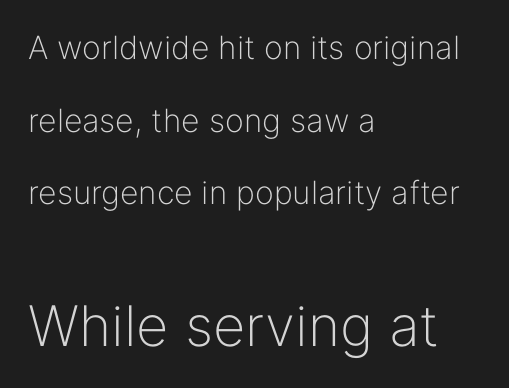
How are the letters spaced? Ordinarily, with no added tracking. The letters in the lower block stand taller than those in the block above. The lines are quadded left. I'd call this a sans setting — the letters go barefoot.
